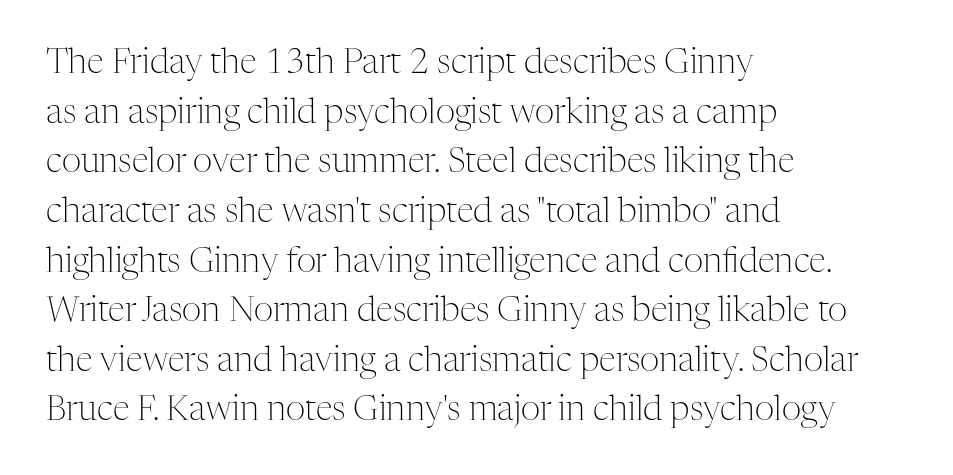
The image shows 34 px light serif type, upright; set left-aligned, normal line spacing (1.46x), normal letter spacing, not underlined; medium stroke contrast and a medium x-height.
